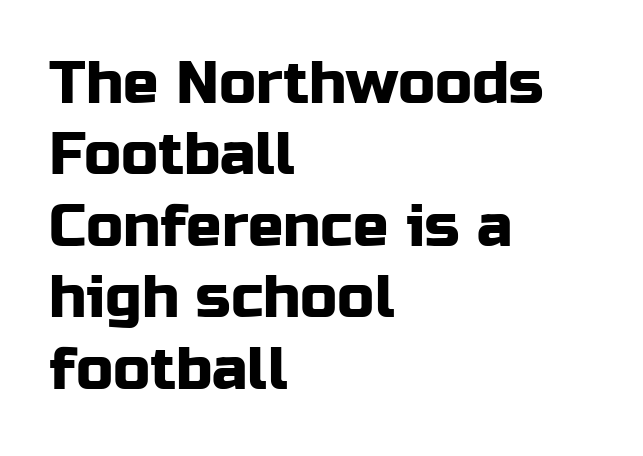
This sample uses an upright cut, with every glyph sitting square on the baseline. The rendering anchors every line to the left-hand side. Descenders hang freely into open space. These lines are rendered in a variable-pitch font.
